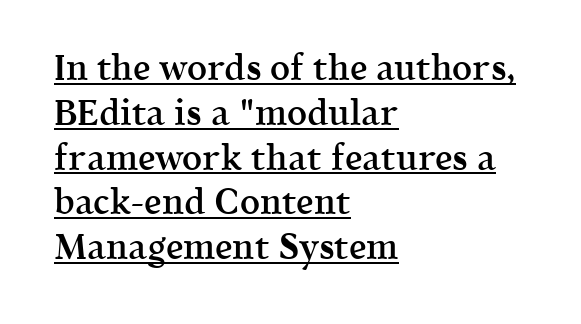
Q: Is the text bold? A: Semi-bold.
Q: Is the text italic (slanted)? A: No, it is upright.
Q: Is the typeface a serif or a sans-serif typeface? A: Serif.
Q: Is the text underlined? A: Yes.
Q: How is the paragraph aligned? A: Left-aligned.
Q: Is the spacing between letters normal or unusually wide? A: Normal.
Q: Is the spacing between lines tight, normal or loose? A: Normal.
Q: Width (condensed, normal, or wide)? A: Normal.
Q: x-height? A: Medium.
Q: Monospaced? A: No.
